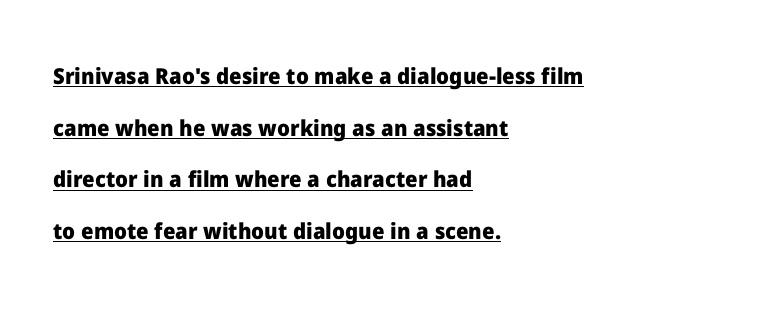
{"italic": "no", "bold": "yes", "underline": "yes", "align": "left", "line_spacing": "loose", "line_spacing_ratio": 2.35, "letter_spacing": "normal", "letter_spacing_em": 0.0, "glyph_px": 22}
